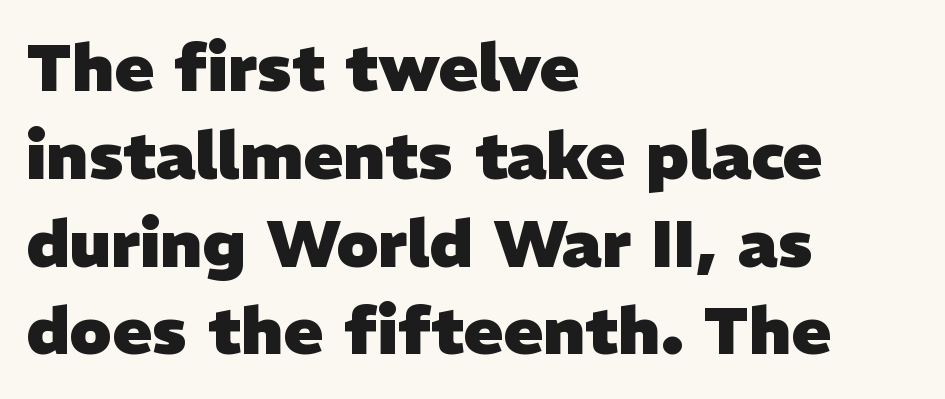
Q: Is the text bold? A: Yes.
Q: Is the typeface a serif or a sans-serif typeface? A: Sans-serif.
Q: Is the text underlined? A: No.
Q: How is the paragraph aligned? A: Left-aligned.
Q: Is the spacing between letters normal or unusually wide? A: Normal.
Q: Is the spacing between lines tight, normal or loose? A: Normal.
Q: Width (condensed, normal, or wide)? A: Normal.
Q: Stroke contrast? A: Low.
Q: x-height? A: Medium.
Q: Monospaced? A: No.
